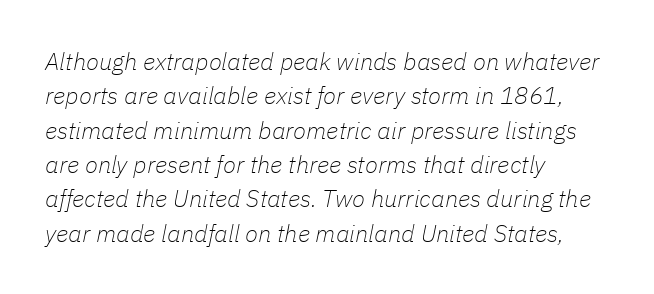
The rendering applies a slant to the glyphs. Casual observation: everything's shoved over to the left. Just letters on the line, the space beneath them empty. Rows of type keep a routine distance in the vertical direction. Is the stroke heavy? The answer is a plain regular-or-lighter.
